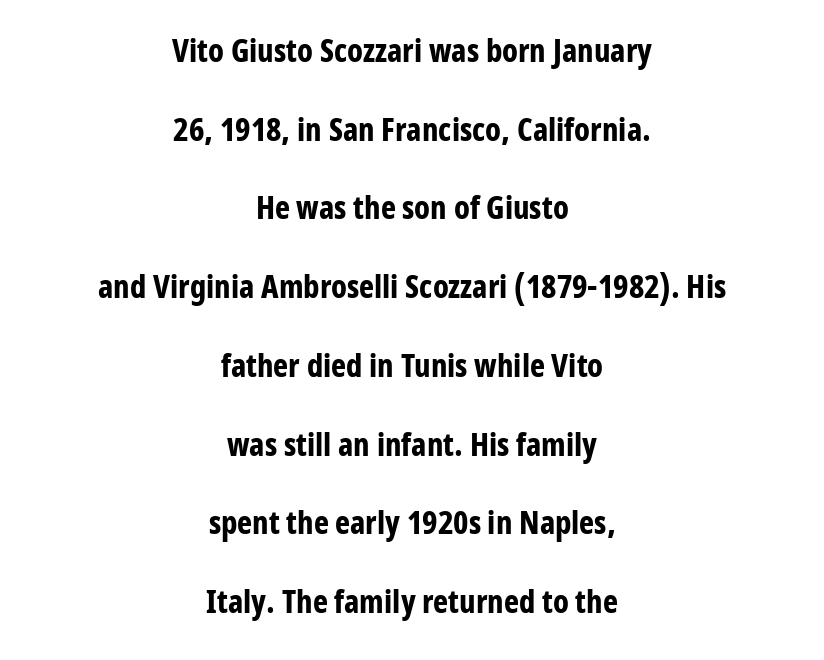
Q: Is the text bold? A: Yes.
Q: Is the text italic (slanted)? A: No, it is upright.
Q: Is the typeface a serif or a sans-serif typeface? A: Sans-serif.
Q: Is the text underlined? A: No.
Q: How is the paragraph aligned? A: Centered.
Q: Is the spacing between letters normal or unusually wide? A: Normal.
Q: Is the spacing between lines tight, normal or loose? A: Loose.
Q: Width (condensed, normal, or wide)? A: Condensed.
Q: Stroke contrast? A: Low.
Q: x-height? A: Medium.
Q: Monospaced? A: No.
